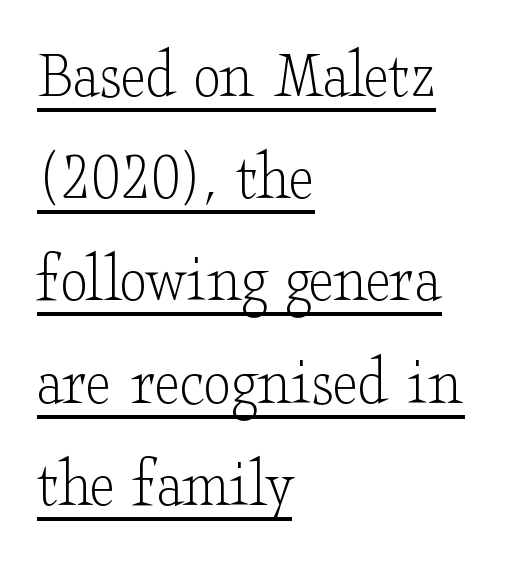
{"serif": "yes", "italic": "no", "bold": "no", "weight": "light", "width": "wide", "stroke_contrast": "low", "x_height": "small", "monospaced": "no", "underline": "yes", "align": "left", "line_spacing": "normal", "line_spacing_ratio": 1.46, "letter_spacing": "normal", "letter_spacing_em": 0.0, "glyph_px": 70}
